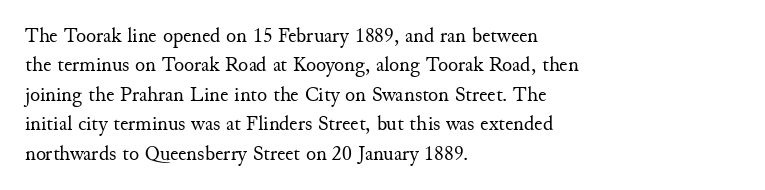
A clean baseline with only descenders dipping below it. If you drew a line through each stem, it would be perfectly vertical. Honestly, the row spacing looks completely unremarkable. Is this a heavy cut? Hardly; it is regular or lighter.
